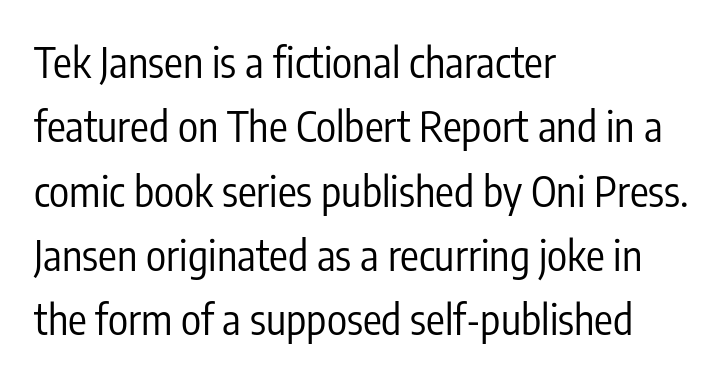
Q: Is the text bold? A: No.
Q: Is the text italic (slanted)? A: No, it is upright.
Q: Is the typeface a serif or a sans-serif typeface? A: Sans-serif.
Q: Is the text underlined? A: No.
Q: How is the paragraph aligned? A: Left-aligned.
Q: Is the spacing between letters normal or unusually wide? A: Normal.
Q: Is the spacing between lines tight, normal or loose? A: Normal.
Q: Width (condensed, normal, or wide)? A: Condensed.
Q: Stroke contrast? A: Low.
Q: x-height? A: Medium.
Q: Monospaced? A: No.
